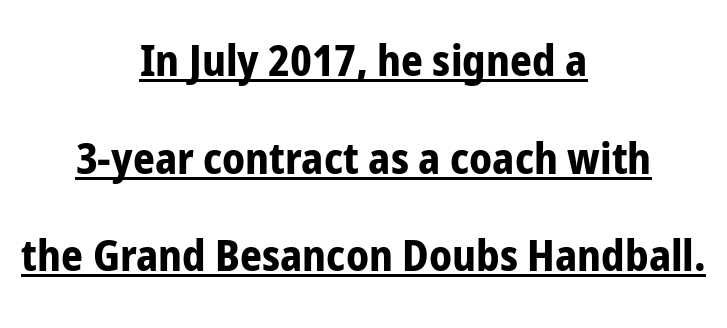
The image shows 43 px bold, condensed sans-serif type, upright; set centered, loose line spacing (2.27x), normal letter spacing, underlined; low stroke contrast and a medium x-height.
